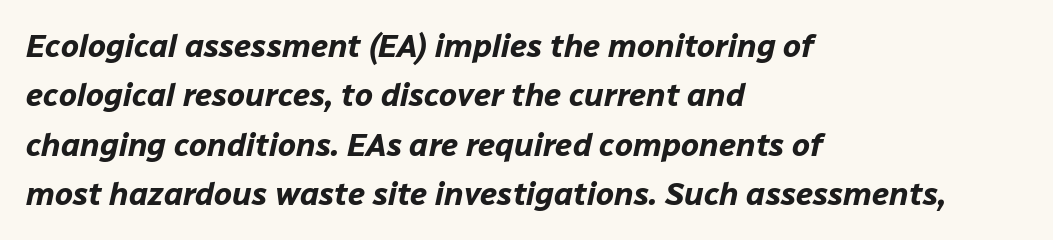
{"italic": "yes", "lean": "right", "slant_degrees": 12, "bold": "yes", "weight": "bold", "width": "normal", "stroke_contrast": "low", "x_height": "medium", "monospaced": "no", "underline": "no", "align": "left", "line_spacing": "normal", "line_spacing_ratio": 1.54, "letter_spacing": "normal", "letter_spacing_em": 0.0, "glyph_px": 32}
